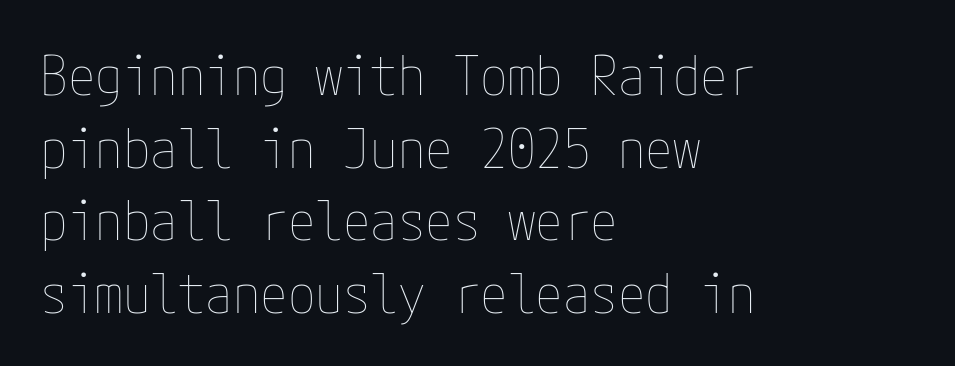
The image shows 55 px thin, condensed type, upright; set left-aligned, normal line spacing (1.32x), normal letter spacing, not underlined; low stroke contrast and a medium x-height.
